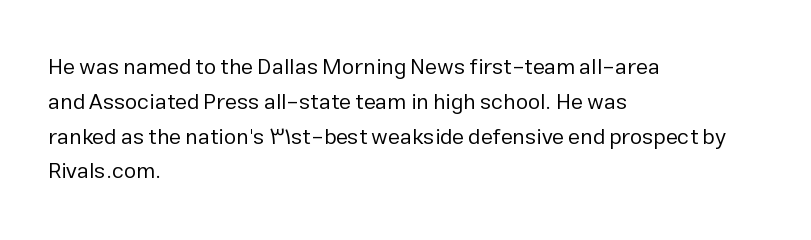
All the whitespace from short lines collects on the right. No extra tracking has been applied to these lines. Characters remain perfectly vertical along every line. The space beneath each line is pristine and unruled. Vertical stems look standard width or narrower in stroke.
